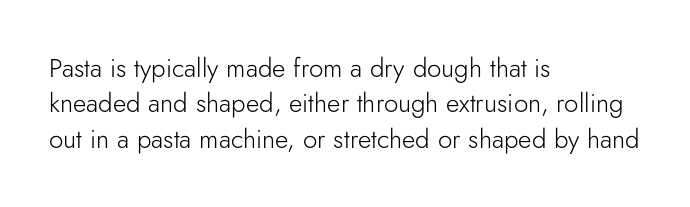
The image shows 26 px text type, upright; set left-aligned, normal line spacing (1.36x), normal letter spacing, not underlined.
